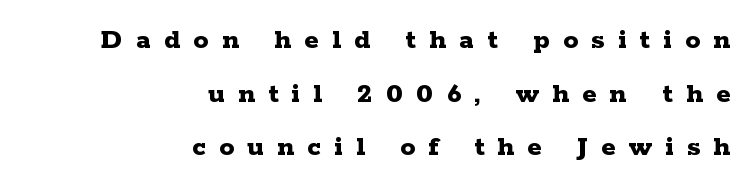
Letter spacing: wide. Just letters on the line, the space beneath them empty. In terms of weight, the rendering is a true, heavy bold. Compared with a flush-left layout, this one pins lines to the opposite, right side. This sample uses an upright cut, with every glyph sitting square on the baseline. Each letter keeps its own natural width here, so spacing adapts to shape.
